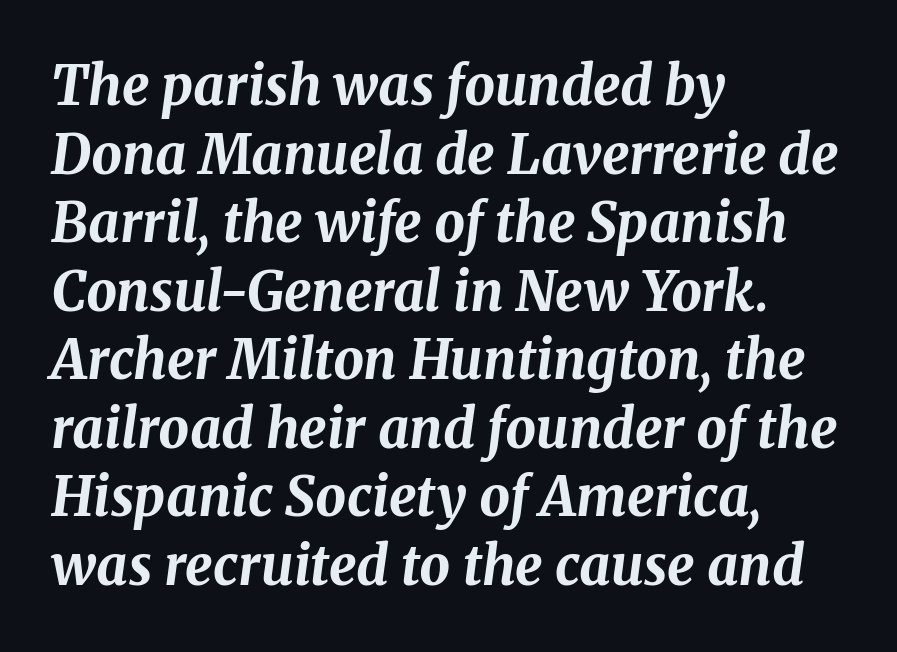
Does the weight exceed regular? Yes, all the way to bold. Lines of text with bare space underneath. These lines stack with their left ends in a neat column. The tracking reads as untouched default to a designer's eye. Is there much room between lines? A standard amount, neither cramped nor airy. Is the type slanted? Yes — the strokes lean at a clear angle.
